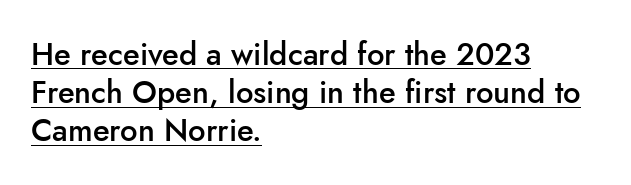
Tracking here is standard; glyphs follow each other at the usual distance. Here the designer chose a conventional face with non-uniform glyph widths. Is the block centered? No — it sits flush against the left margin. Nope, not italic — everything's standing straight.
